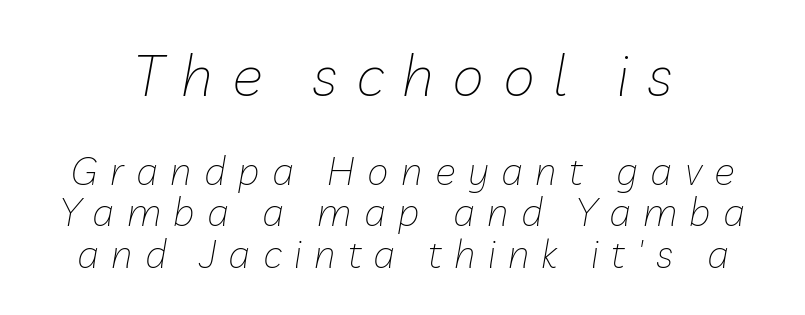
Q: Is the text bold? A: No.
Q: Is the text italic (slanted)? A: Yes, it leans right by about 10 degrees.
Q: Is the text underlined? A: No.
Q: Is the spacing between letters normal or unusually wide? A: Unusually wide.
Q: Is the spacing between lines tight, normal or loose? A: Tight.
Q: Which block of text is set in a larger size, the first (top) or the second (bottom)? A: The first (top) one.
Q: Width (condensed, normal, or wide)? A: Normal.
Q: Stroke contrast? A: Low.
Q: x-height? A: Medium.
Q: Monospaced? A: No.
